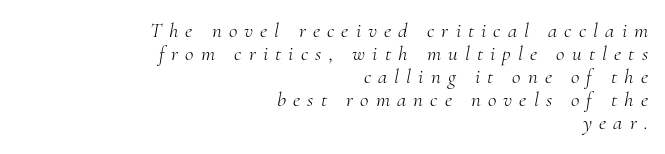
Characters follow at a spacing far wider than the type designer built in. These lines huddle together more closely than default settings would place them. This rendering uses right alignment, leaving the left contour irregular. The font's italic variant was chosen for this text. Clear beneath every line of the passage.
